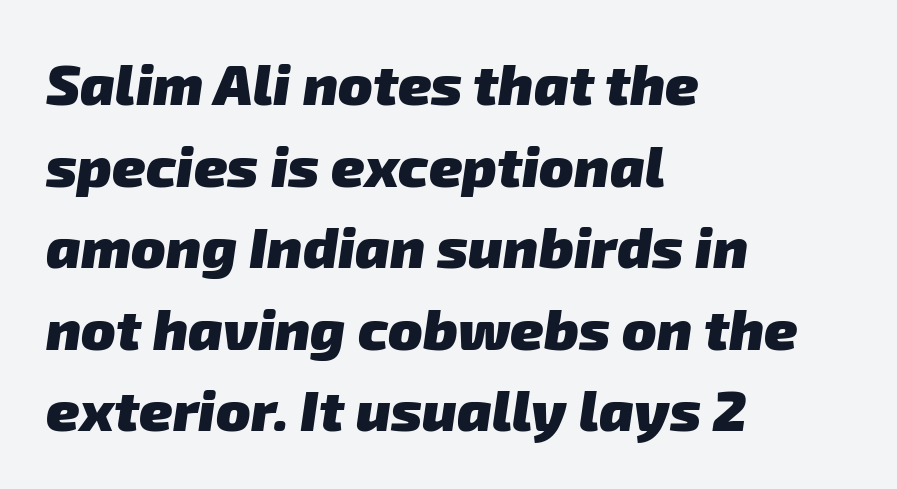
The image shows 57 px heavy sans-serif type; set left-aligned, normal line spacing (1.43x), normal letter spacing, not underlined; low stroke contrast and a medium x-height.
